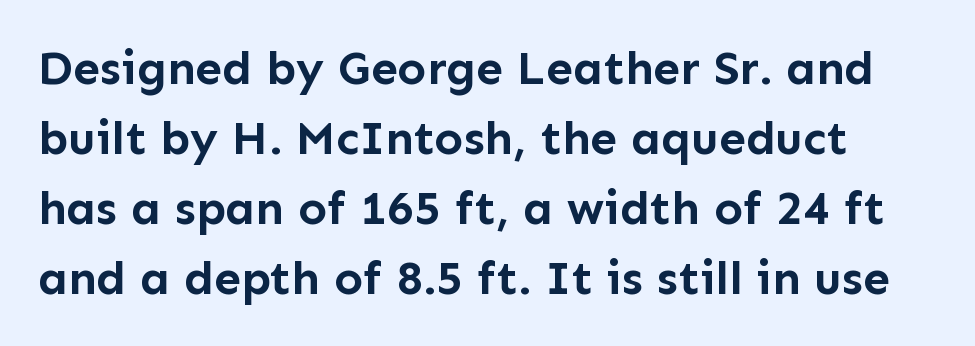
Tracking value appears to be zero — textbook default spacing. Summary of vertical rhythm: regular, with standard interline spacing. Here the designer chose a conventional face with non-uniform glyph widths. No word sits above an underline. What weight is shown? A full bold with thick strokes. Does the type have serifs? No, each stem ends abruptly.
